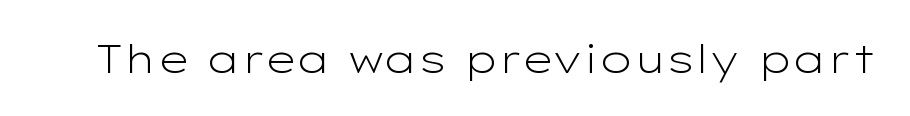
These lines are rendered in a variable-pitch font. Inter-character spacing is left at the font's built-in metrics. Stroke thickness stays within the range of a standard reading face or lighter. Notice how the stems are strictly vertical — no italics here. Note: no serifs on the glyphs.
